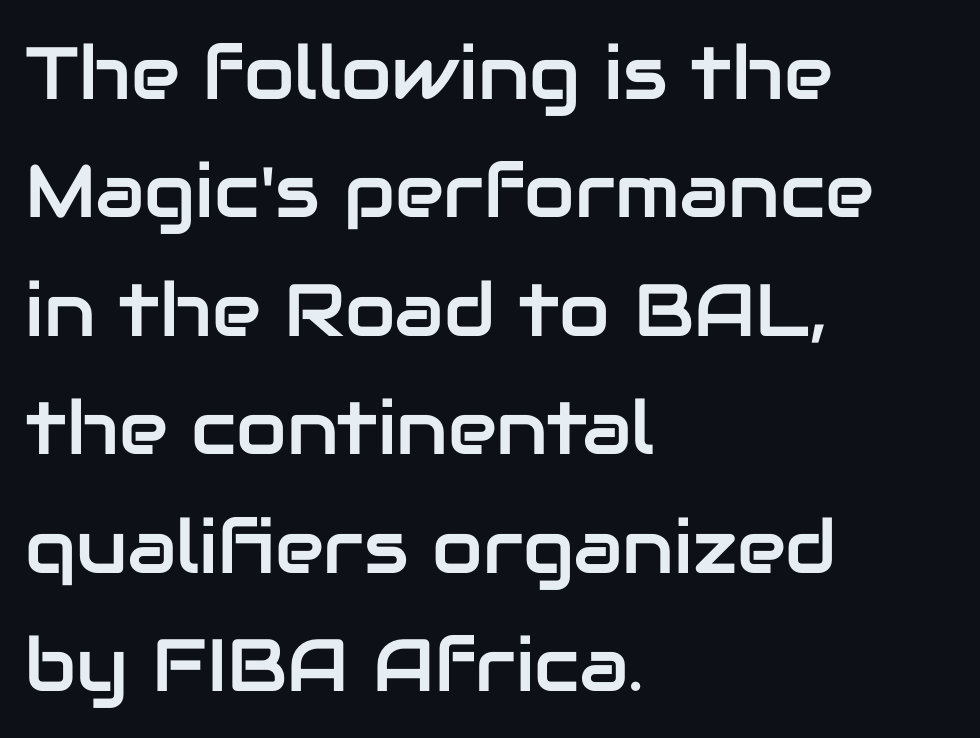
A typesetter would call this zero additional tracking. This block has exactly the height ordinary leading produces. Nope, not italic — everything's standing straight. Rule under the text: the space is simply empty. Character widths vary here, with narrow letters taking less room than wide ones. The characters display no serif detailing; their extremities are plain.
